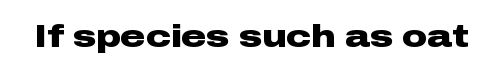
{"serif": "no", "italic": "no", "bold": "yes", "weight": "heavy", "width": "wide", "stroke_contrast": "low", "x_height": "medium", "monospaced": "no", "underline": "no", "letter_spacing": "normal", "letter_spacing_em": 0.0, "glyph_px": 31}
